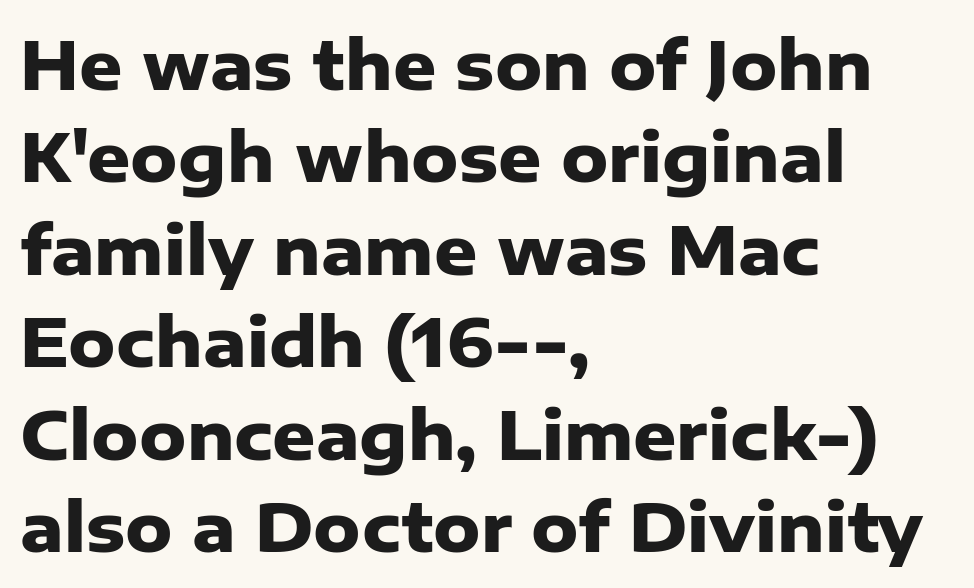
No extra tracking has been applied to these lines. Regarding leading, the lines here are spaced in the standard way. This sample has the flowing, uneven cadence of proportional lettering. Glance below the letters and you will spot only blank space.
